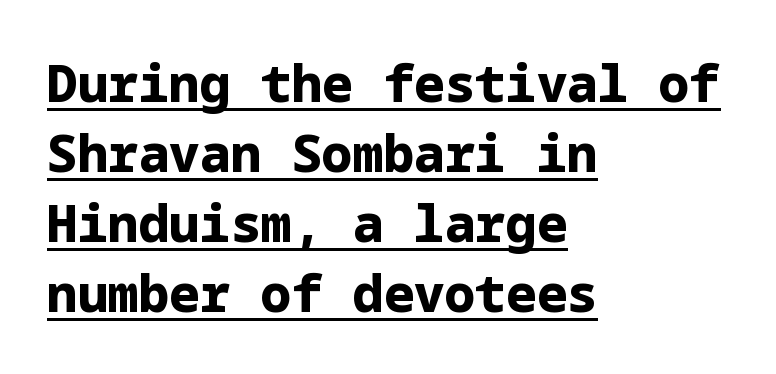
Q: Is the text bold? A: Yes.
Q: Is the text italic (slanted)? A: No, it is upright.
Q: Is the typeface a serif or a sans-serif typeface? A: Sans-serif.
Q: Is the text underlined? A: Yes.
Q: How is the paragraph aligned? A: Left-aligned.
Q: Is the spacing between letters normal or unusually wide? A: Normal.
Q: Is the spacing between lines tight, normal or loose? A: Normal.
Q: Width (condensed, normal, or wide)? A: Normal.
Q: Stroke contrast? A: Low.
Q: x-height? A: Medium.
